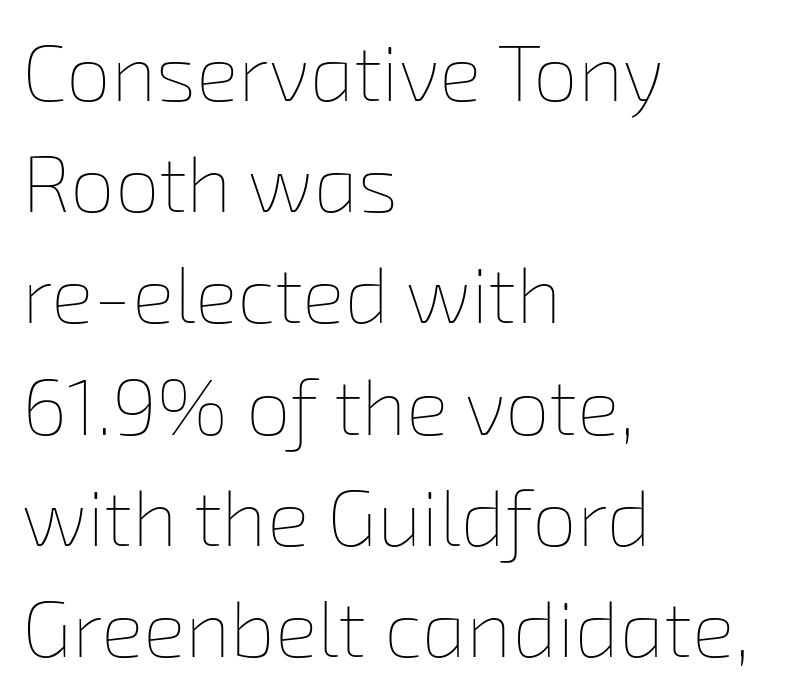
The image shows 80 px thin type; set left-aligned, normal line spacing (1.39x), normal letter spacing, not underlined; low stroke contrast and a medium x-height.
